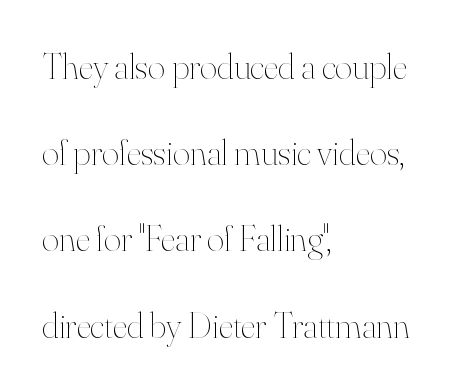
The image shows 37 px thin type, upright; set left-aligned, loose line spacing (2.33x), normal letter spacing, not underlined; high stroke contrast and a small x-height.
